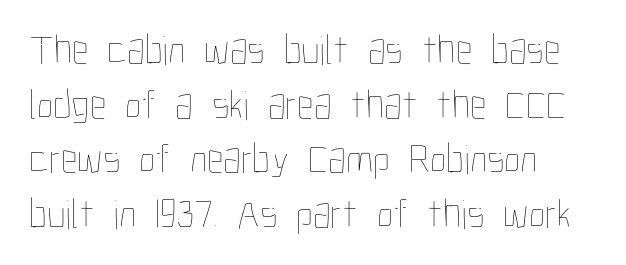
The image shows 42 px thin, condensed type, upright; set left-aligned, normal line spacing (1.3x), normal letter spacing, not underlined; low stroke contrast and a medium x-height.
